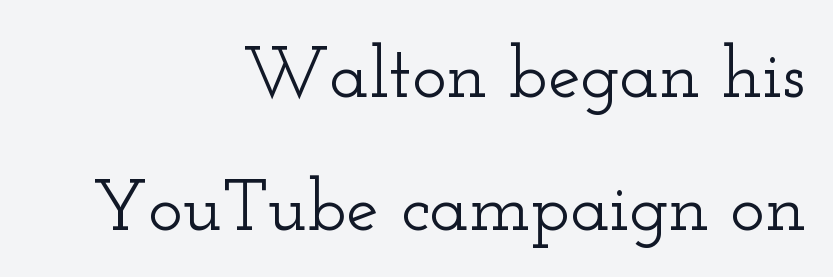
The image shows 73 px wide serif type, upright; set right-aligned, line spacing 1.82x, normal letter spacing, not underlined; low stroke contrast and a small x-height.
